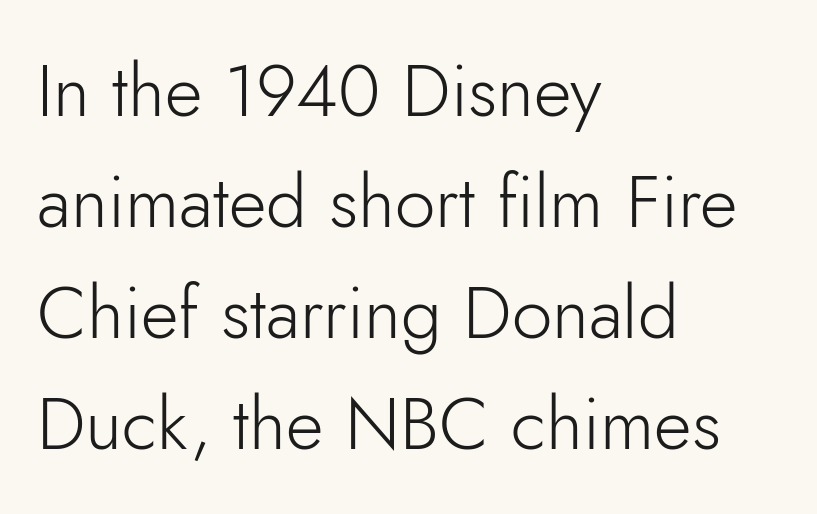
Q: Is the text bold? A: No.
Q: Is the text italic (slanted)? A: No, it is upright.
Q: Is the typeface a serif or a sans-serif typeface? A: Sans-serif.
Q: Is the text underlined? A: No.
Q: How is the paragraph aligned? A: Left-aligned.
Q: Is the spacing between letters normal or unusually wide? A: Normal.
Q: Is the spacing between lines tight, normal or loose? A: Normal.
Q: Width (condensed, normal, or wide)? A: Normal.
Q: Stroke contrast? A: Low.
Q: x-height? A: Small.
Q: Monospaced? A: No.
